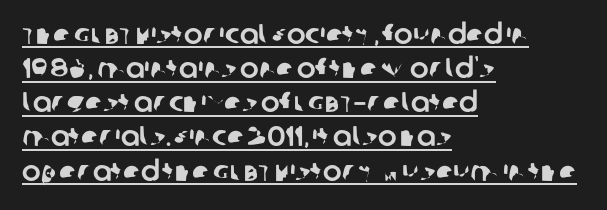
{"serif": "no", "width": "normal", "stroke_contrast": "low", "x_height": "large", "monospaced": "no", "underline": "yes", "align": "left", "line_spacing_ratio": 1.22, "letter_spacing": "normal", "letter_spacing_em": 0.0, "glyph_px": 28}
